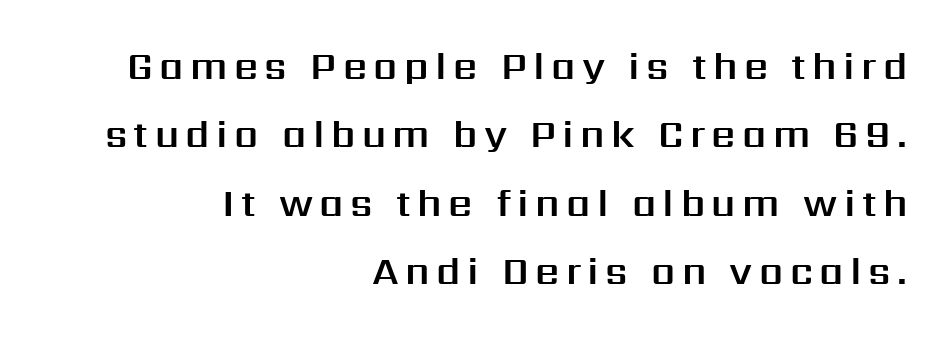
A roman cut, with each character standing at attention. Bare-footed words on every line. Think of a printed novel: that variable character pitch is what you see here. Classification — sans serif.
